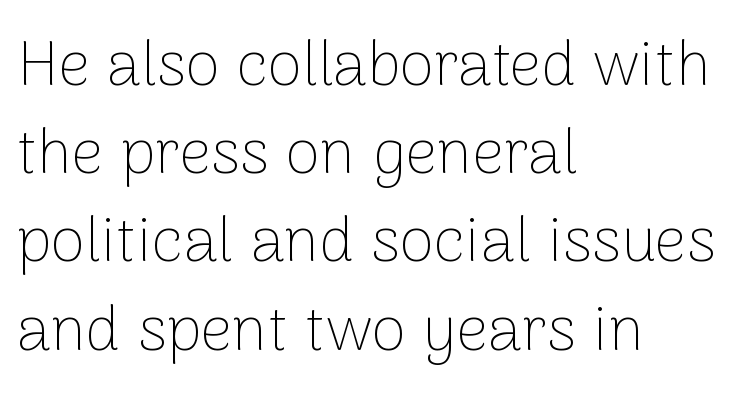
{"serif": "no", "italic": "no", "bold": "no", "weight": "thin", "width": "normal", "stroke_contrast": "low", "x_height": "medium", "monospaced": "no", "underline": "no", "align": "left", "line_spacing": "normal", "line_spacing_ratio": 1.4, "letter_spacing": "normal", "letter_spacing_em": 0.0, "glyph_px": 63}
